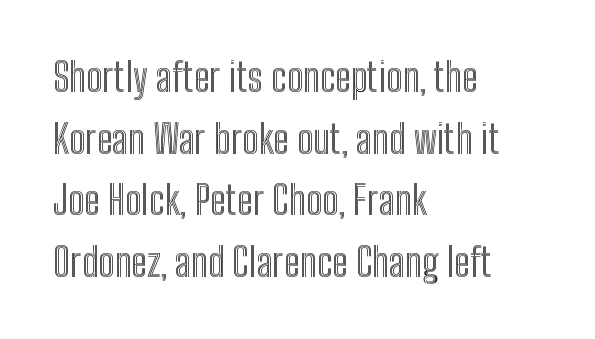
The image shows 39 px condensed type, upright; set left-aligned, normal line spacing (1.58x), normal letter spacing, not underlined; a medium x-height.
